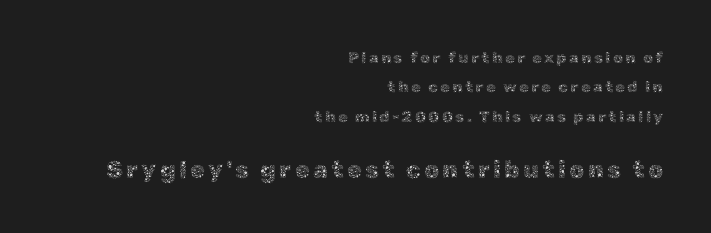
Q: Is the text bold? A: No.
Q: Is the text italic (slanted)? A: No, it is upright.
Q: Is the text underlined? A: No.
Q: How is the paragraph aligned? A: Right-aligned.
Q: Which block of text is set in a larger size, the first (top) or the second (bottom)? A: The second (bottom) one.
